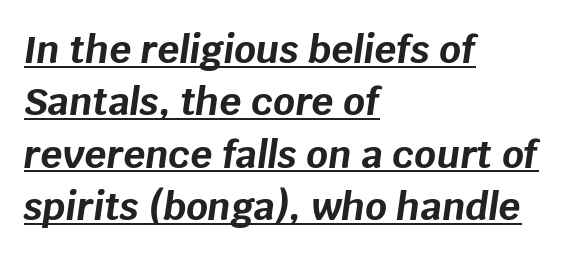
{"italic": "yes", "lean": "right", "slant_degrees": 8, "bold": "yes", "weight": "bold", "width": "normal", "stroke_contrast": "low", "x_height": "large", "monospaced": "no", "underline": "yes", "align": "left", "line_spacing": "normal", "line_spacing_ratio": 1.38, "letter_spacing": "normal", "letter_spacing_em": 0.0, "glyph_px": 38}
